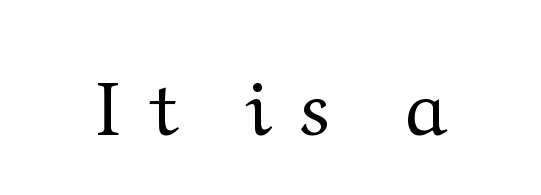
Q: Is the text bold? A: No.
Q: Is the text italic (slanted)? A: No, it is upright.
Q: Is the typeface a serif or a sans-serif typeface? A: Serif.
Q: Is the text underlined? A: No.
Q: Is the spacing between letters normal or unusually wide? A: Unusually wide.
Q: Width (condensed, normal, or wide)? A: Normal.
Q: Stroke contrast? A: Medium.
Q: x-height? A: Medium.
Q: Monospaced? A: No.
